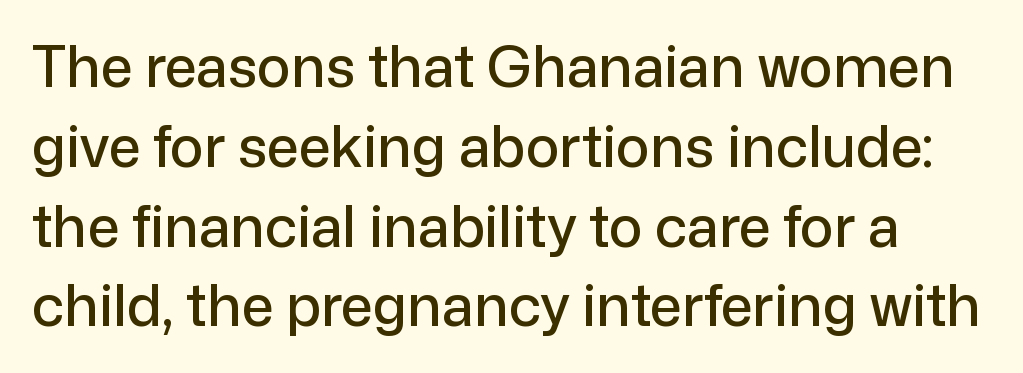
Inter-character spacing is left at the font's built-in metrics. In terms of posture, this sample is upright. Is this a fixed-width face? No — the glyphs have proportional, varying widths. Nope, no serifs anywhere on these letters. Honestly, there is no underline to notice here at all. Compared with typical paragraphs, the rows here are spaced about the same.
